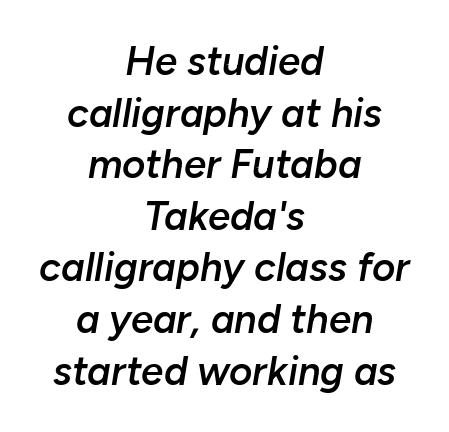
{"italic": "yes", "lean": "right", "slant_degrees": 10, "bold": "semi", "weight": "semibold", "width": "normal", "stroke_contrast": "low", "x_height": "medium", "monospaced": "no", "underline": "no", "align": "center", "line_spacing": "normal", "line_spacing_ratio": 1.29, "letter_spacing": "normal", "letter_spacing_em": 0.0, "glyph_px": 40}
